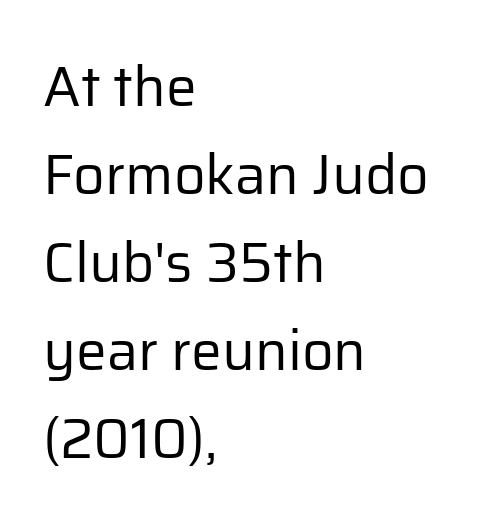
Q: Is the text bold? A: No.
Q: Is the text italic (slanted)? A: No, it is upright.
Q: Is the typeface a serif or a sans-serif typeface? A: Sans-serif.
Q: Is the text underlined? A: No.
Q: How is the paragraph aligned? A: Left-aligned.
Q: Is the spacing between letters normal or unusually wide? A: Normal.
Q: Is the spacing between lines tight, normal or loose? A: Normal.
Q: Width (condensed, normal, or wide)? A: Normal.
Q: Stroke contrast? A: Low.
Q: x-height? A: Medium.
Q: Monospaced? A: No.
